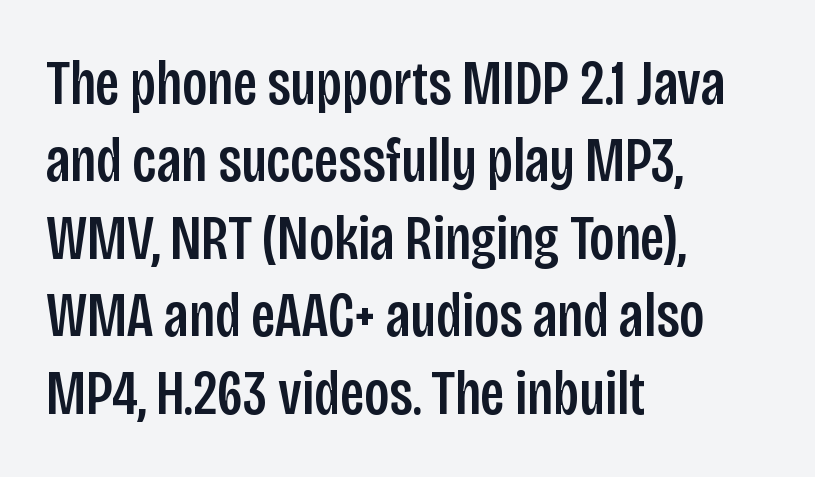
A roman cut, with each character standing at attention. Each letter's strokes conclude bluntly, with no projecting serifs. Regular leading. Underlining? Definitely not there. The text block is weighted toward the left margin, trailing off unevenly rightward. Think of a printed novel: that variable character pitch is what you see here.
